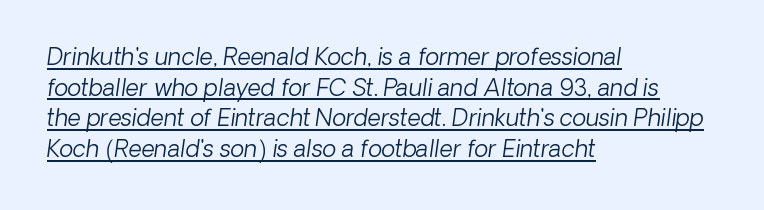
Honestly, the row spacing looks completely unremarkable. Unbolded letterforms with no extra heft. A typographer would call this underscored text. If you drew a ruler down the left edge, every line would touch it. Short note: letters normally spaced.
